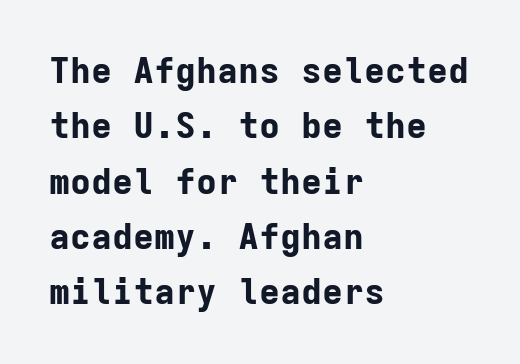
Each glyph is drawn with heavy, bold strokes. Does the type have serifs? No, each stem ends abruptly. The words here are not underlined. Do the characters align in a grid? Yes, the font is monospaced. The compositor pushed each line to the left boundary. The lettering holds an erect, upright posture throughout.
